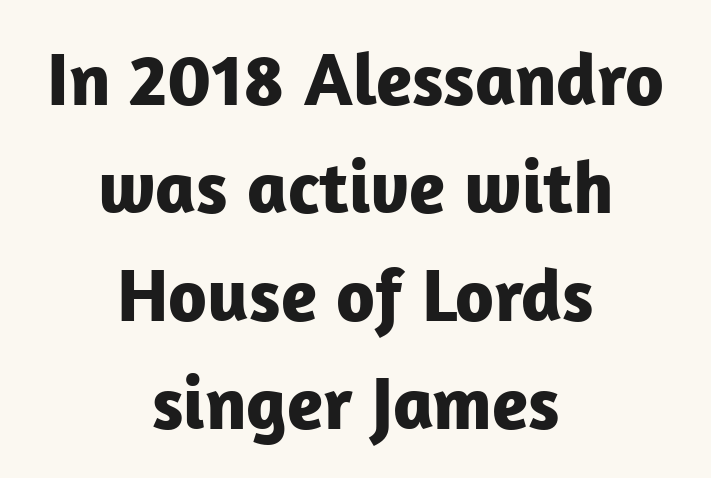
Notice how descenders clear the ascenders below comfortably — that's standard leading. Is the type bold? Yes — the strokes are clearly thick and heavy. Descender tails drop into unmarked territory. A centered setting, common on invitations and titles, is used for this passage. The face used here is proportionally spaced, like ordinary book or web type.
